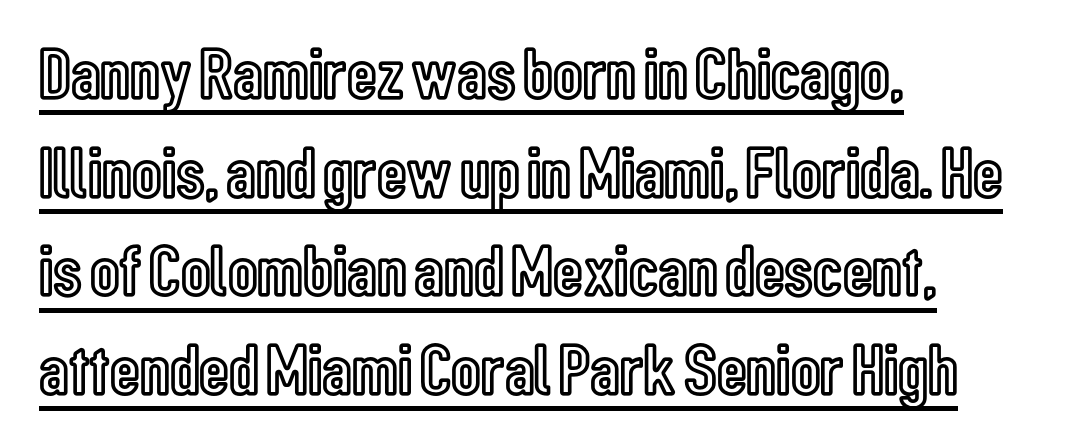
Nothing unusual about the tracking: characters are spaced as the font intends. Vertically, the passage feels balanced, rows spaced as you'd expect. The letters advance in unequal steps, a hallmark of proportional type. The font's upright variant was chosen for this text. The text block is weighted toward the left margin, trailing off unevenly rightward.
